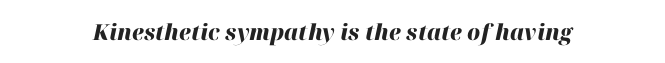
{"italic": "yes", "lean": "right", "slant_degrees": 12, "bold": "yes", "underline": "no", "letter_spacing": "normal", "letter_spacing_em": 0.0, "glyph_px": 22}
